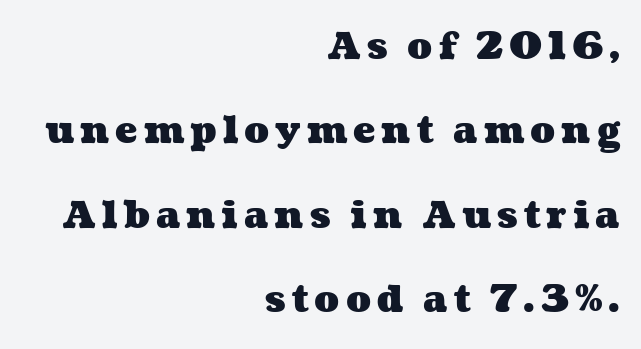
Plenty of ink on the page — the face is bold. The gap between lines stays unmarked. Character widths vary here, with narrow letters taking less room than wide ones. The ragged edge is on the left, which tells us the setting is flush right.
